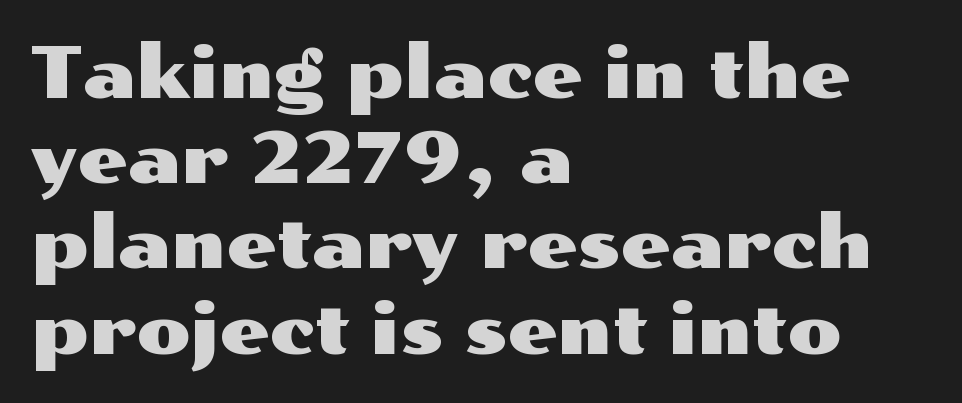
Q: Is the text italic (slanted)? A: No, it is upright.
Q: Is the typeface a serif or a sans-serif typeface? A: Sans-serif.
Q: Is the text underlined? A: No.
Q: How is the paragraph aligned? A: Left-aligned.
Q: Is the spacing between letters normal or unusually wide? A: Normal.
Q: Width (condensed, normal, or wide)? A: Wide.
Q: Stroke contrast? A: Medium.
Q: x-height? A: Medium.
Q: Monospaced? A: No.
